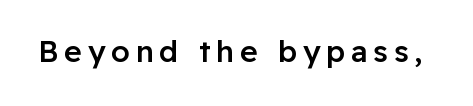
Q: Is the text bold? A: Semi-bold.
Q: Is the text italic (slanted)? A: No, it is upright.
Q: Is the typeface a serif or a sans-serif typeface? A: Sans-serif.
Q: Is the text underlined? A: No.
Q: Width (condensed, normal, or wide)? A: Normal.
Q: Stroke contrast? A: Low.
Q: x-height? A: Medium.
Q: Monospaced? A: No.
